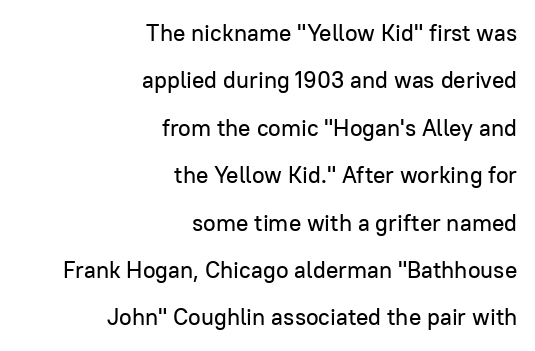
The image shows 23 px text type, upright; set right-aligned, loose line spacing (2.06x), normal letter spacing, not underlined.
